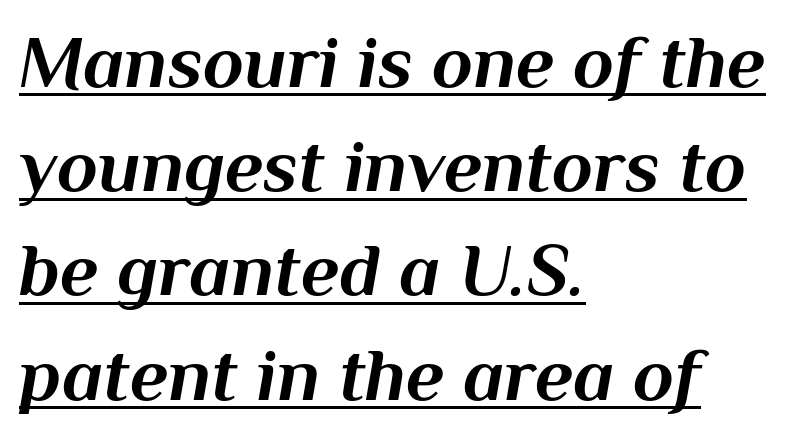
Descenders here cross a horizontal rule under the line. This sample keeps an unexceptional amount of space between lines. Line beginnings align vertically; line endings do not. Is this a fixed-width face? No — the glyphs have proportional, varying widths.
